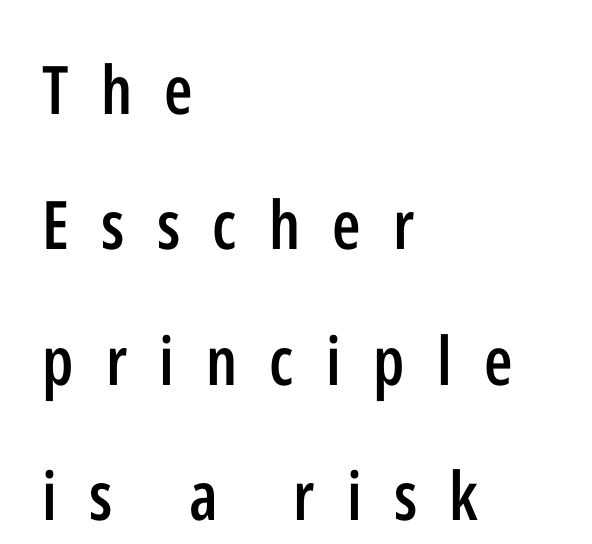
Nope, not italic — everything's standing straight. This is sans-serif lettering, the kind often seen on screens and signage. The rendering uses a large line-height, opening up the rows. The string is rendered with underlining switched off.
